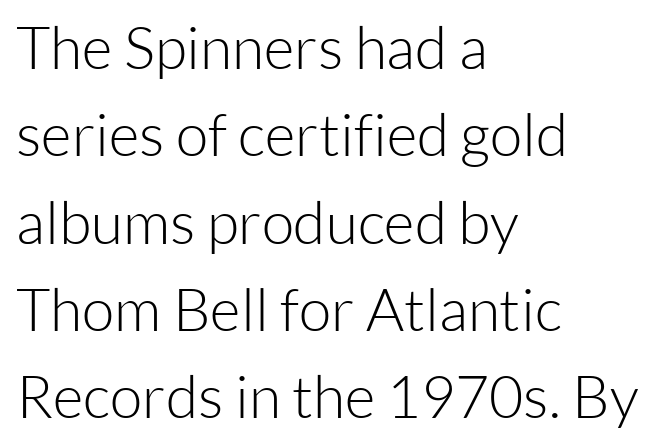
The image shows 59 px light sans-serif type, upright; set left-aligned, normal line spacing (1.48x), normal letter spacing, not underlined; low stroke contrast and a medium x-height.
